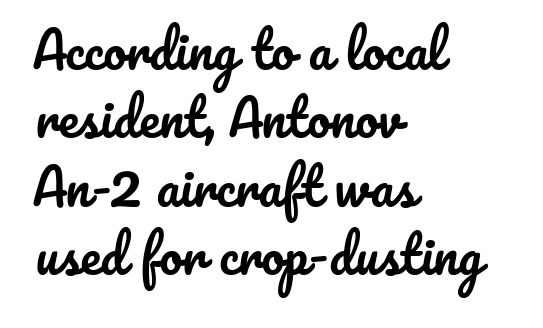
{"width": "normal", "stroke_contrast": "low", "x_height": "small", "monospaced": "no", "underline": "no", "align": "left", "line_spacing": "normal", "line_spacing_ratio": 1.34, "letter_spacing": "normal", "letter_spacing_em": 0.0, "glyph_px": 51}
